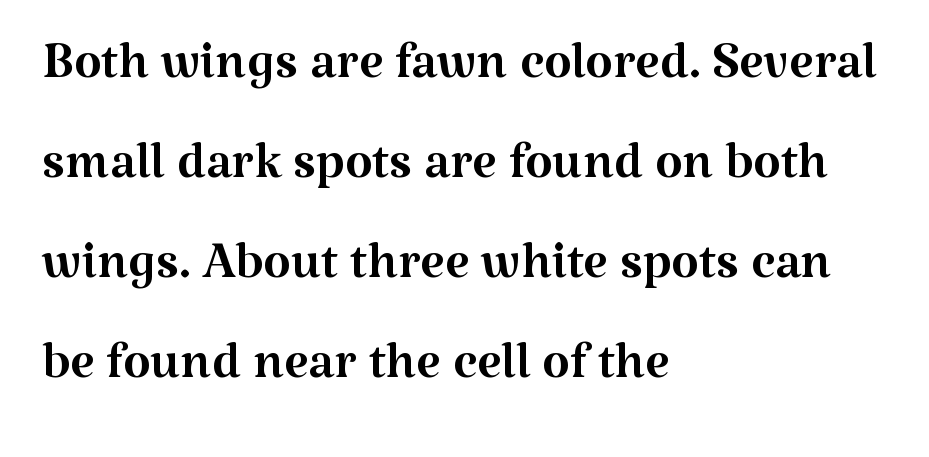
Q: Is the text bold? A: No.
Q: Is the text italic (slanted)? A: No, it is upright.
Q: Is the typeface a serif or a sans-serif typeface? A: Serif.
Q: Is the text underlined? A: No.
Q: How is the paragraph aligned? A: Left-aligned.
Q: Is the spacing between letters normal or unusually wide? A: Normal.
Q: Is the spacing between lines tight, normal or loose? A: Normal.
Q: Width (condensed, normal, or wide)? A: Normal.
Q: Stroke contrast? A: Medium.
Q: x-height? A: Medium.
Q: Monospaced? A: No.
